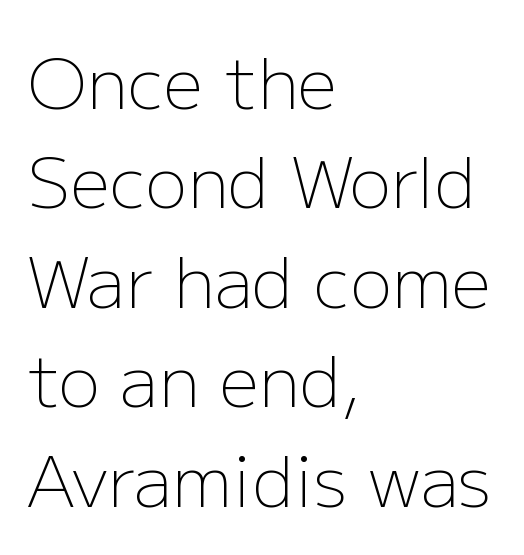
{"serif": "no", "italic": "no", "bold": "no", "weight": "light", "width": "normal", "stroke_contrast": "low", "x_height": "medium", "monospaced": "no", "underline": "no", "align": "left", "line_spacing": "normal", "line_spacing_ratio": 1.42, "letter_spacing": "normal", "letter_spacing_em": 0.0, "glyph_px": 70}
